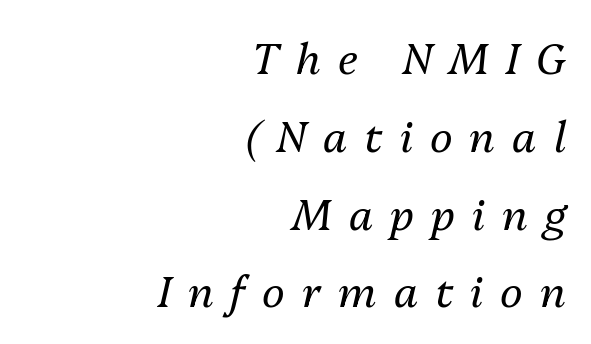
{"italic": "yes", "lean": "right", "slant_degrees": 13, "bold": "no", "weight": "regular", "width": "normal", "stroke_contrast": "medium", "x_height": "medium", "monospaced": "no", "underline": "no", "align": "right", "line_spacing_ratio": 1.81, "letter_spacing": "wide", "letter_spacing_em": 0.4, "glyph_px": 43}
